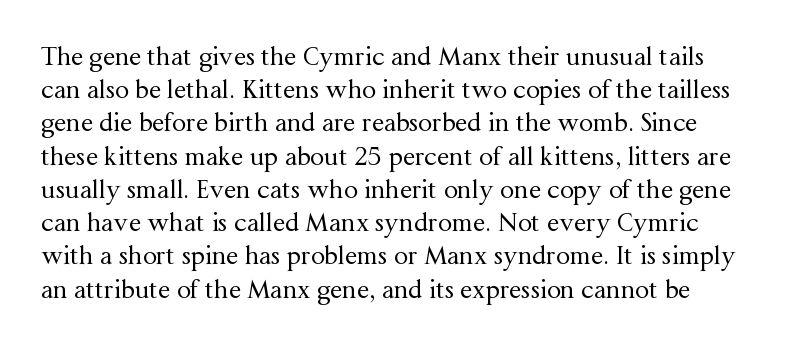
The letters sit at their default tracking, neither squeezed nor spread. Only glyphs here, with clear space below each row. The lettering holds an erect, upright posture throughout. Heaviness? Minimal to ordinary, like unemphasized prose.
